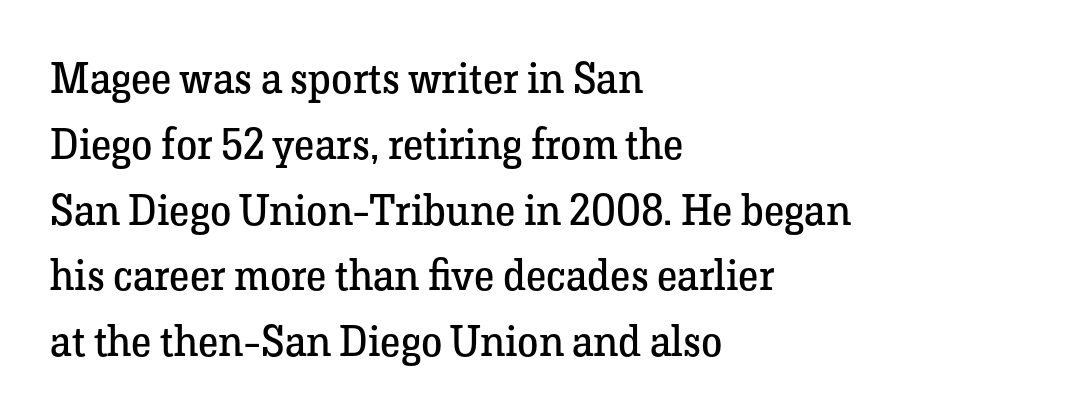
Q: Is the text bold? A: No.
Q: Is the text italic (slanted)? A: No, it is upright.
Q: Is the typeface a serif or a sans-serif typeface? A: Serif.
Q: Is the text underlined? A: No.
Q: How is the paragraph aligned? A: Left-aligned.
Q: Is the spacing between letters normal or unusually wide? A: Normal.
Q: Is the spacing between lines tight, normal or loose? A: Normal.
Q: Width (condensed, normal, or wide)? A: Normal.
Q: Stroke contrast? A: Low.
Q: x-height? A: Medium.
Q: Monospaced? A: No.
